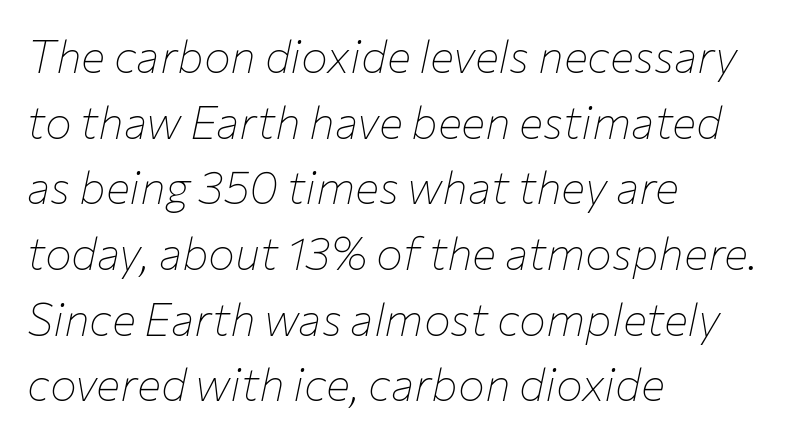
The image shows 45 px thin type, italic (leaning right); set left-aligned, normal line spacing (1.46x), normal letter spacing, not underlined; low stroke contrast and a medium x-height.
